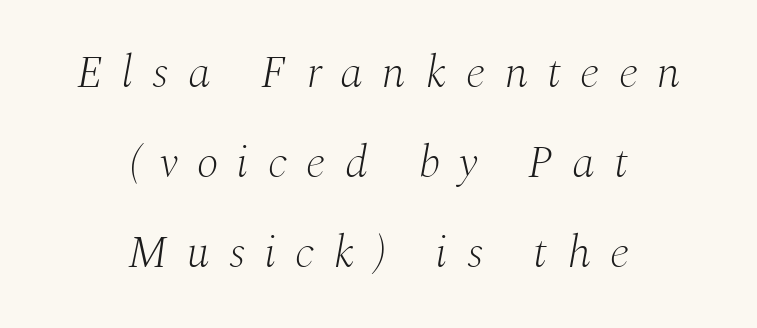
The image shows 46 px light serif type, italic (leaning right); set centered, loose line spacing (1.96x), unusually wide letter spacing (+0.42 em), not underlined; medium stroke contrast and a medium x-height.
